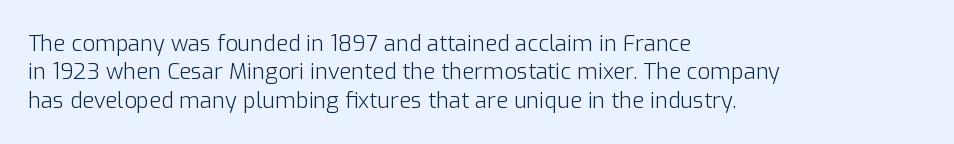
{"italic": "no", "bold": "no", "underline": "no", "align": "left", "line_spacing": "normal", "line_spacing_ratio": 1.29, "letter_spacing": "normal", "letter_spacing_em": 0.0, "glyph_px": 22}
